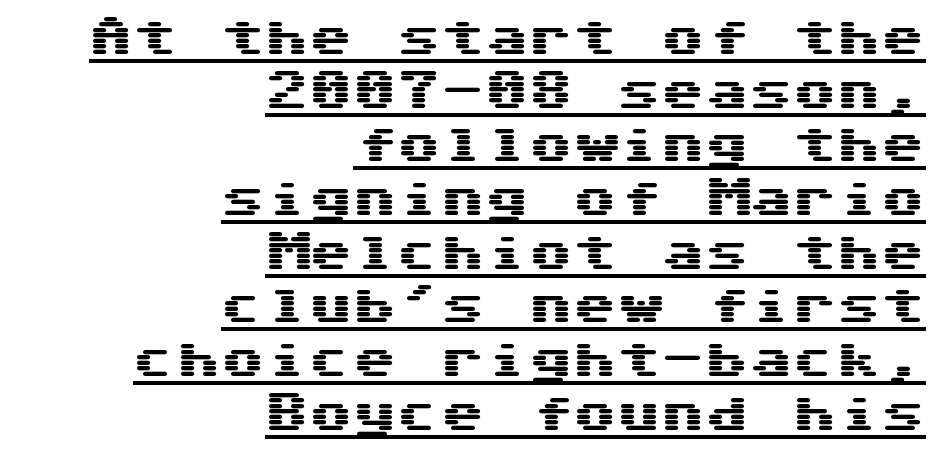
Q: Is the text italic (slanted)? A: No, it is upright.
Q: Is the typeface a serif or a sans-serif typeface? A: Sans-serif.
Q: Is the text underlined? A: Yes.
Q: How is the paragraph aligned? A: Right-aligned.
Q: Is the spacing between letters normal or unusually wide? A: Normal.
Q: Width (condensed, normal, or wide)? A: Wide.
Q: Stroke contrast? A: Medium.
Q: x-height? A: Medium.
